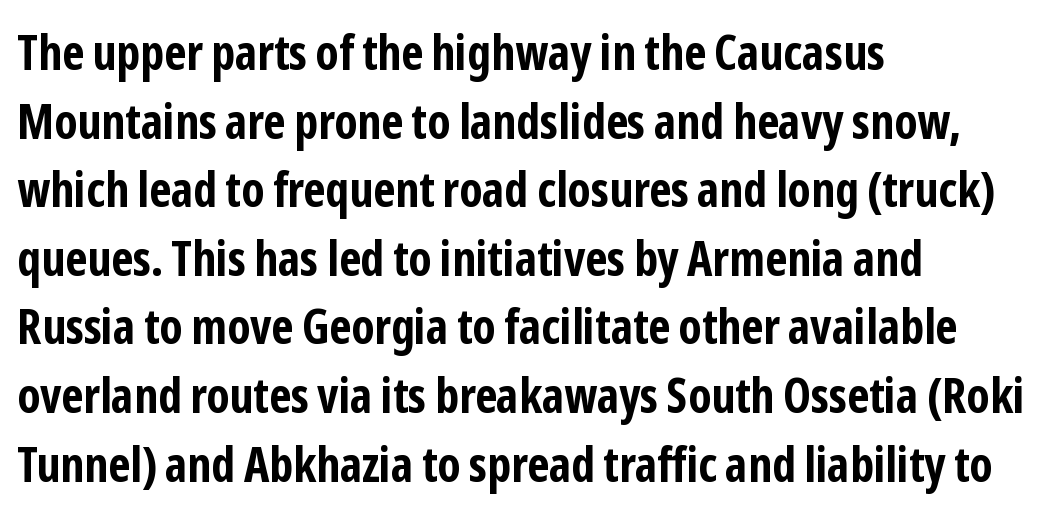
The setting favours the left margin, as ordinary paragraphs usually do. The glyphs in this specimen are sans serif. You can tell it's not italic because the verticals are truly vertical. Every letter is thick-stroked: bold, no question. Looks like regular typesetting: each glyph gets only the width it needs. Nothing unusual about the tracking: characters are spaced as the font intends.
